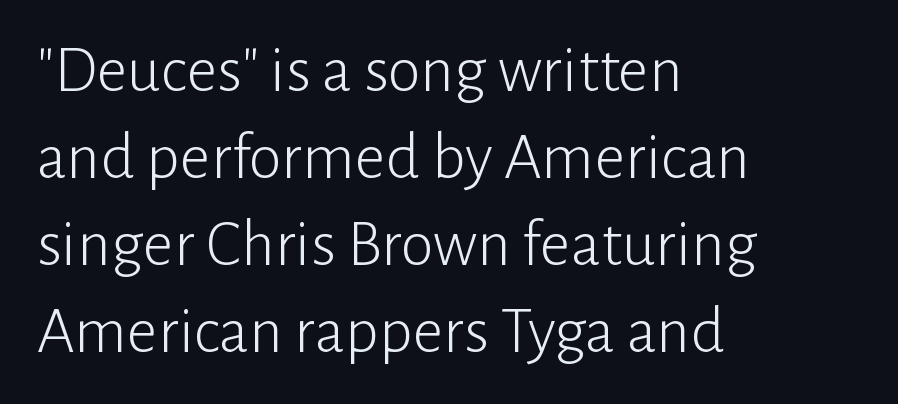
Q: Is the text bold? A: No.
Q: Is the text italic (slanted)? A: No, it is upright.
Q: Is the typeface a serif or a sans-serif typeface? A: Sans-serif.
Q: Is the text underlined? A: No.
Q: How is the paragraph aligned? A: Left-aligned.
Q: Is the spacing between letters normal or unusually wide? A: Normal.
Q: Is the spacing between lines tight, normal or loose? A: Normal.
Q: Width (condensed, normal, or wide)? A: Normal.
Q: Stroke contrast? A: Low.
Q: x-height? A: Medium.
Q: Monospaced? A: No.
